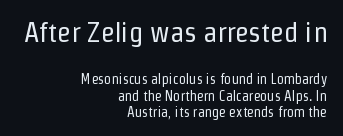
This sample has the flowing, uneven cadence of proportional lettering. The weight would be labelled regular, book, light, or lighter still. The tracking reads as untouched default to a designer's eye. Clear beneath every line of the passage. Size contrast runs from large at the top to small at the bottom.
